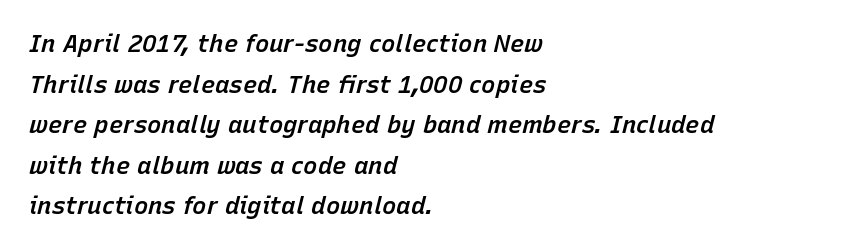
{"italic": "yes", "lean": "right", "slant_degrees": 15, "bold": "semi", "underline": "no", "align": "left", "line_spacing": "normal", "line_spacing_ratio": 1.69, "letter_spacing": "normal", "letter_spacing_em": 0.0, "glyph_px": 24}
